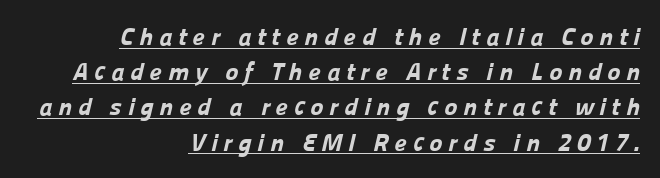
{"bold": "yes", "underline": "yes", "align": "right", "line_spacing": "normal", "line_spacing_ratio": 1.41, "letter_spacing": "wide", "letter_spacing_em": 0.23, "glyph_px": 25}
